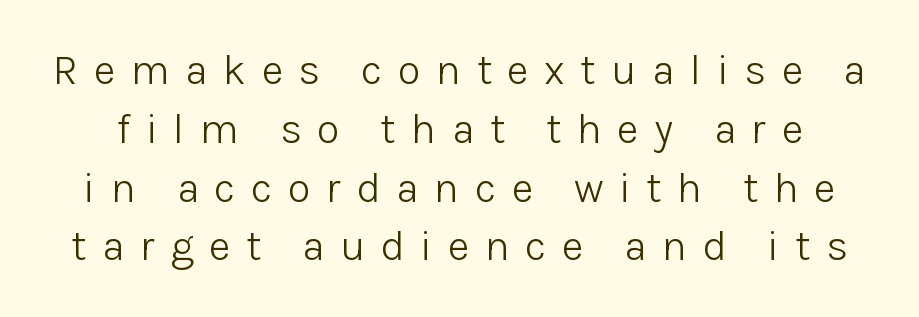
The glyphs are unaccompanied by any horizontal stroke below them. The text was rendered using a sans face with plain stroke endings. The type is letterspaced generously, with wide tracking. Ink coverage per letter is moderate at most. The typography opts for an upright posture over an oblique one.
